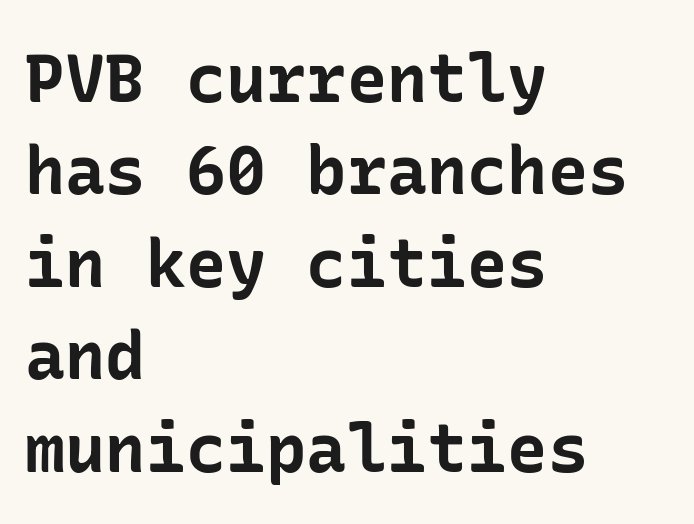
The image shows 67 px bold sans-serif type, upright; set left-aligned, normal line spacing (1.38x), normal letter spacing, not underlined; low stroke contrast and a medium x-height.
